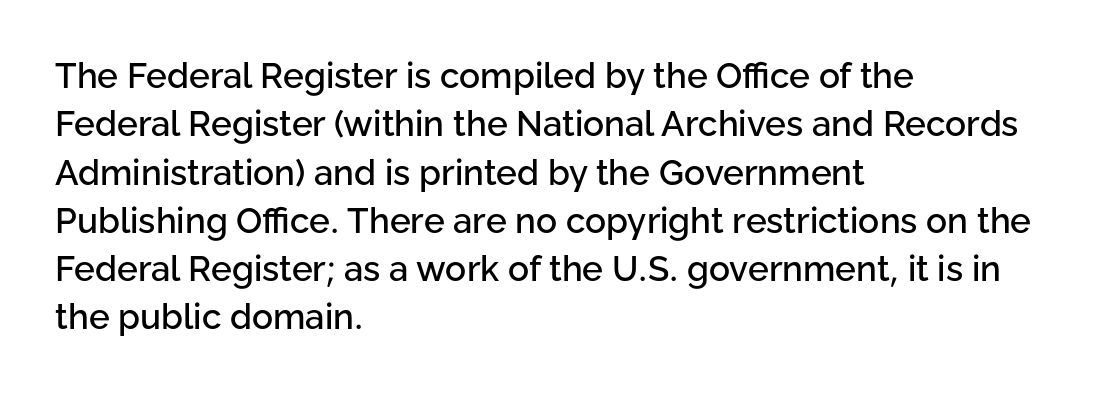
In terms of leading, this rendering sits right in the middle. Posture: vertical. Tracking value appears to be zero — textbook default spacing. Typeset ragged right — the left edge is the straight one. Underline: absent.
